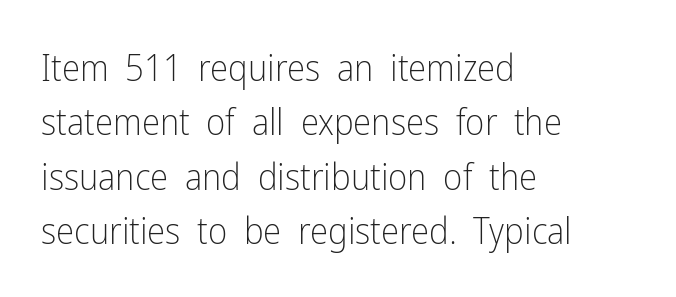
Character widths vary here, with narrow letters taking less room than wide ones. These lines keep a tight, regular rhythm from letter to letter. The typeface has the unassuming heft of standard copy or less. The foot of each line stays bare and open. The lines in this sample share a left origin and differ only in where they stop. Serif or sans? Sans — the stroke terminals are bare.
